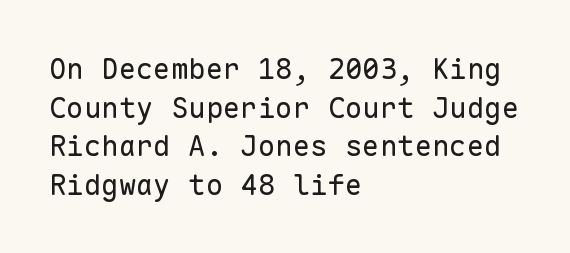
Does the copy run flush right? No — it runs flush left. Bare-footed words on every line. The letters look calm and open, with moderate or lighter stems. The lettering stays uniformly vertical, giving the passage a roman look. This rendering leaves character spacing at its baseline value.
